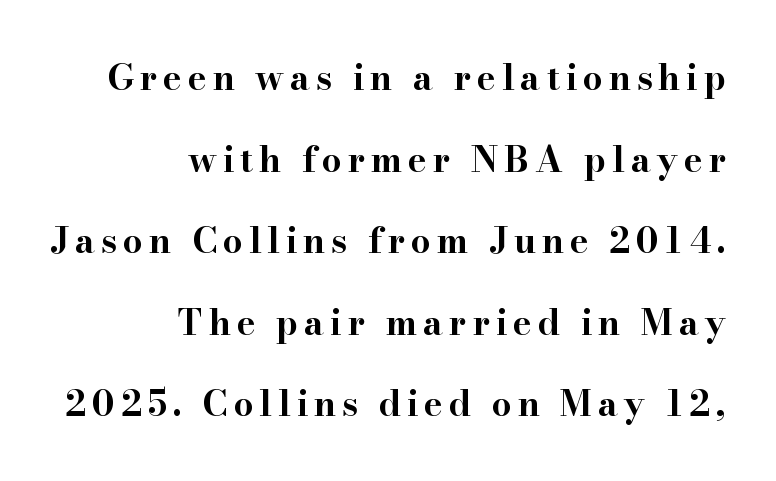
The passage shown is emphatically bold. Loosely led — the rows are spread out. No italicization has been applied; the sample stays upright. These lines are set flush right with a ragged left edge. The rendering shows small feet on the letterforms — a serif design.
